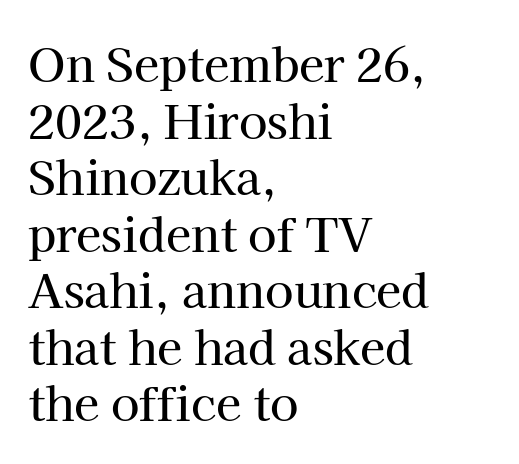
Q: Is the text italic (slanted)? A: No, it is upright.
Q: Is the typeface a serif or a sans-serif typeface? A: Serif.
Q: Is the text underlined? A: No.
Q: How is the paragraph aligned? A: Left-aligned.
Q: Is the spacing between letters normal or unusually wide? A: Normal.
Q: Width (condensed, normal, or wide)? A: Normal.
Q: Stroke contrast? A: High.
Q: x-height? A: Medium.
Q: Monospaced? A: No.
